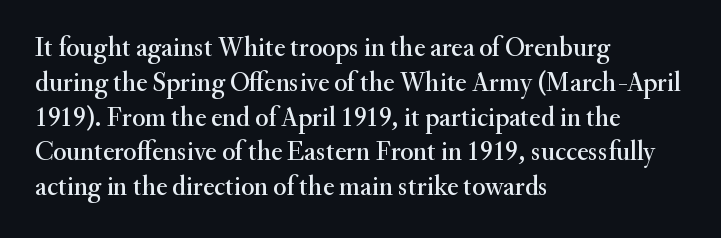
Students, observe: this is what conventionally led text looks like. This sample uses plain, unmodified letter spacing. Nobody drew a line under any word here. The typesetter chose a ragged-right arrangement here. Style check: upright.
